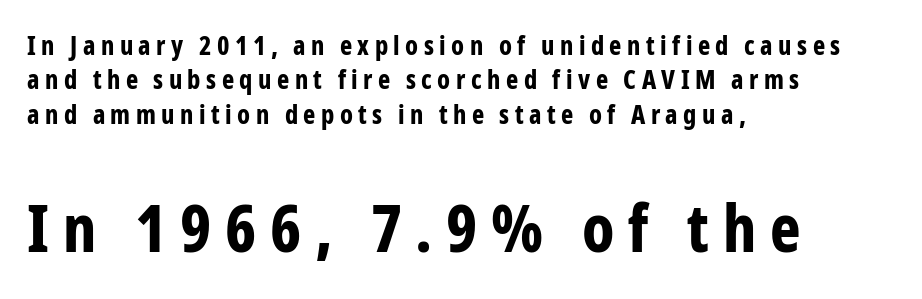
Q: Is the text bold? A: Yes.
Q: Is the text italic (slanted)? A: No, it is upright.
Q: Is the typeface a serif or a sans-serif typeface? A: Sans-serif.
Q: Is the text underlined? A: No.
Q: How is the paragraph aligned? A: Left-aligned.
Q: Is the spacing between letters normal or unusually wide? A: Unusually wide.
Q: Is the spacing between lines tight, normal or loose? A: Normal.
Q: Which block of text is set in a larger size, the first (top) or the second (bottom)? A: The second (bottom) one.
Q: Width (condensed, normal, or wide)? A: Condensed.
Q: Stroke contrast? A: Low.
Q: x-height? A: Medium.
Q: Monospaced? A: No.
